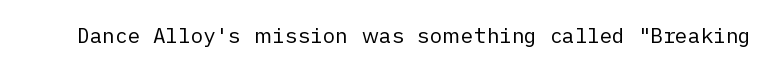
The passage shown is not underscored anywhere. The font's upright variant was chosen for this text. Stems here are at most as thick as an everyday book face. Observe the ordinary spacing: letters are neighbours, not strangers.
